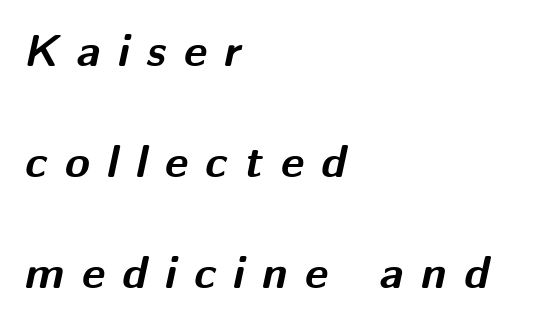
Here the glyphs are tracked loosely, breaking word shapes into spaced letters. Typesetter's note: full bold, strokes at maximum text heaviness. Caption: multi-line text, flush left, ragged right. A typesetter would call this leading open, well beyond the default. Slant detected: the letters are inclined.
